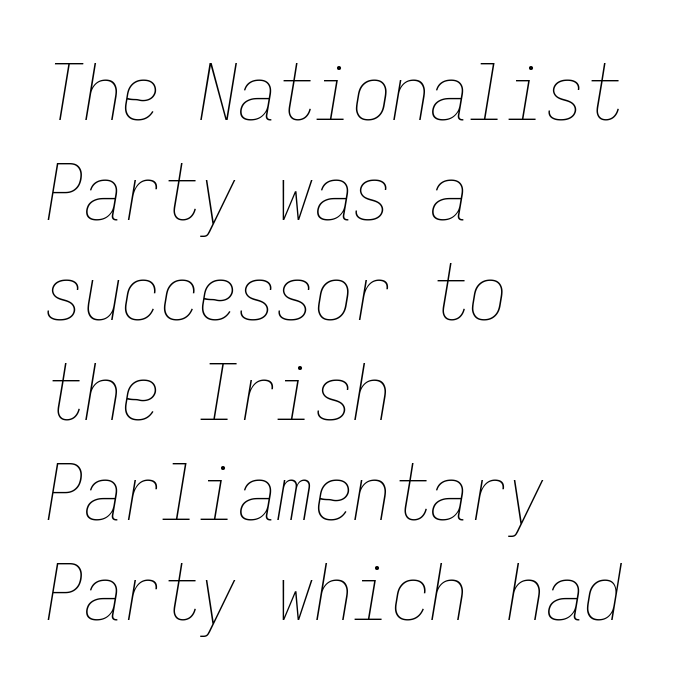
The image shows 77 px thin, condensed type, italic (leaning right), monospaced; set left-aligned, normal line spacing (1.3x), normal letter spacing, not underlined; low stroke contrast and a medium x-height.
